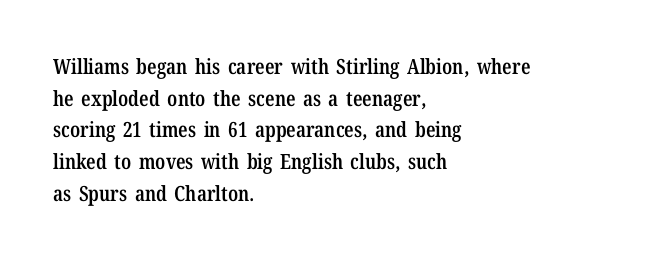
Italic? Not at all — the glyphs are vertical. A typesetter would call this zero additional tracking. The typesetting leans somewhat heavy: a semibold. The string is rendered with underlining switched off. The setting favours the left margin, as ordinary paragraphs usually do.
